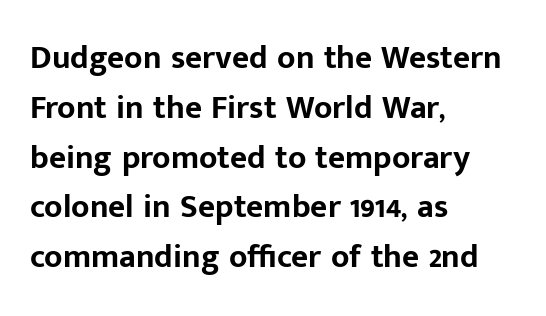
This sample uses an upright cut, with every glyph sitting square on the baseline. Grotesque or geometric, the face here clearly has no serifs. This rendering features lettering with no underline. A full-strength bold gives these letters their thick strokes. Think of a printed novel: that variable character pitch is what you see here. The text block is weighted toward the left margin, trailing off unevenly rightward.
